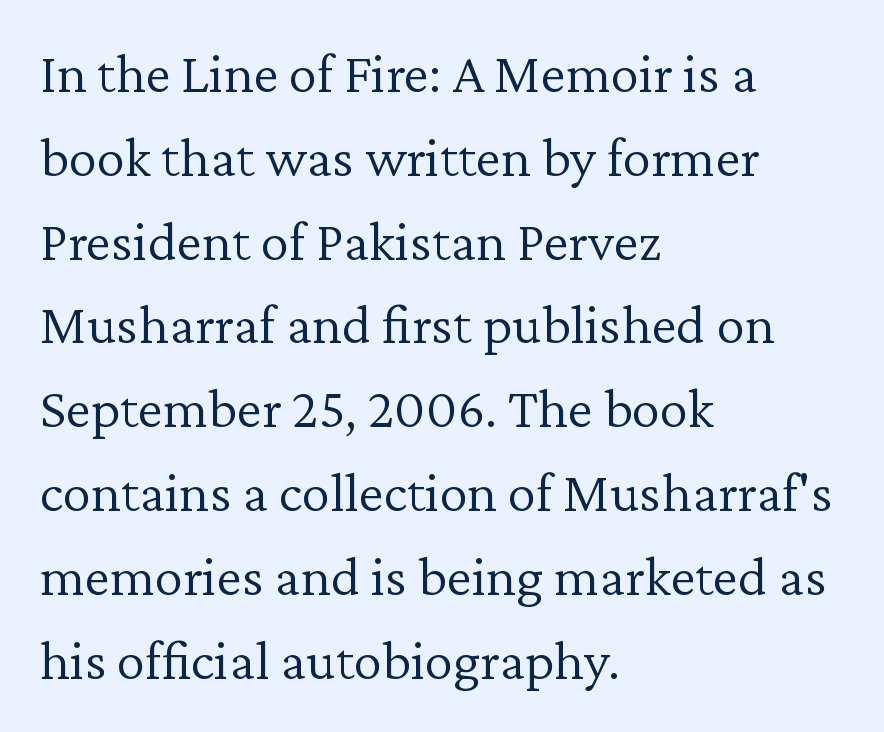
Q: Is the text bold? A: No.
Q: Is the text italic (slanted)? A: No, it is upright.
Q: Is the typeface a serif or a sans-serif typeface? A: Serif.
Q: Is the text underlined? A: No.
Q: How is the paragraph aligned? A: Left-aligned.
Q: Is the spacing between letters normal or unusually wide? A: Normal.
Q: Is the spacing between lines tight, normal or loose? A: Normal.
Q: Width (condensed, normal, or wide)? A: Normal.
Q: Stroke contrast? A: Low.
Q: x-height? A: Medium.
Q: Monospaced? A: No.
